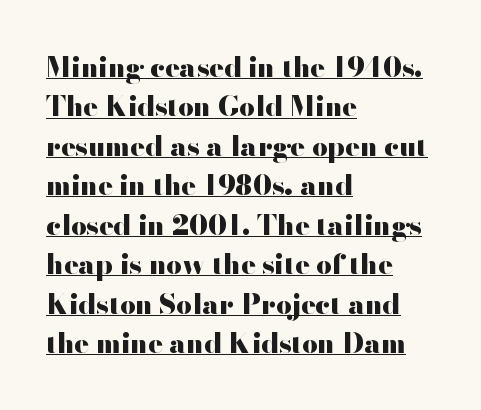
Q: Is the text bold? A: Yes.
Q: Is the text italic (slanted)? A: No, it is upright.
Q: Is the text underlined? A: Yes.
Q: How is the paragraph aligned? A: Left-aligned.
Q: Is the spacing between letters normal or unusually wide? A: Normal.
Q: Is the spacing between lines tight, normal or loose? A: Normal.
